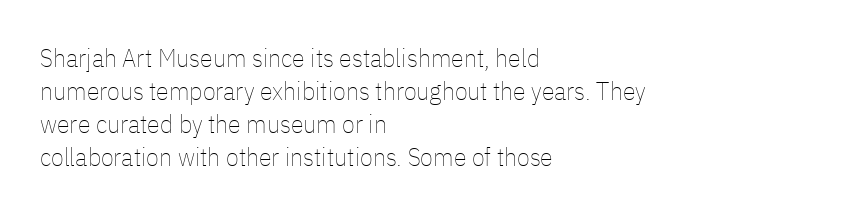
Q: Is the text bold? A: No.
Q: Is the text italic (slanted)? A: No, it is upright.
Q: Is the text underlined? A: No.
Q: How is the paragraph aligned? A: Left-aligned.
Q: Is the spacing between letters normal or unusually wide? A: Normal.
Q: Is the spacing between lines tight, normal or loose? A: Normal.
